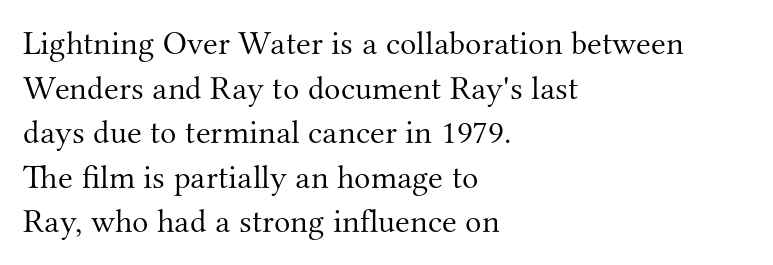
The leading is moderate, giving the passage an even texture. The gaps between neighbouring characters are ordinary and unremarkable. The letters look calm and open, with moderate or lighter stems. The text block is weighted toward the left margin, trailing off unevenly rightward. Each letter's strokes conclude with small projecting serifs. You could not count columns in this text — the font is proportionally spaced.
